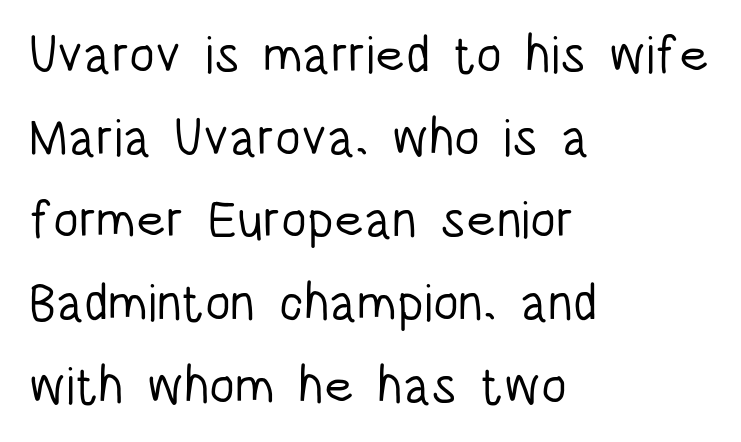
Q: Is the text bold? A: No.
Q: Is the text italic (slanted)? A: No, it is upright.
Q: Is the typeface a serif or a sans-serif typeface? A: Sans-serif.
Q: Is the text underlined? A: No.
Q: How is the paragraph aligned? A: Left-aligned.
Q: Is the spacing between letters normal or unusually wide? A: Normal.
Q: Is the spacing between lines tight, normal or loose? A: Normal.
Q: Width (condensed, normal, or wide)? A: Condensed.
Q: Stroke contrast? A: Low.
Q: x-height? A: Large.
Q: Monospaced? A: No.
